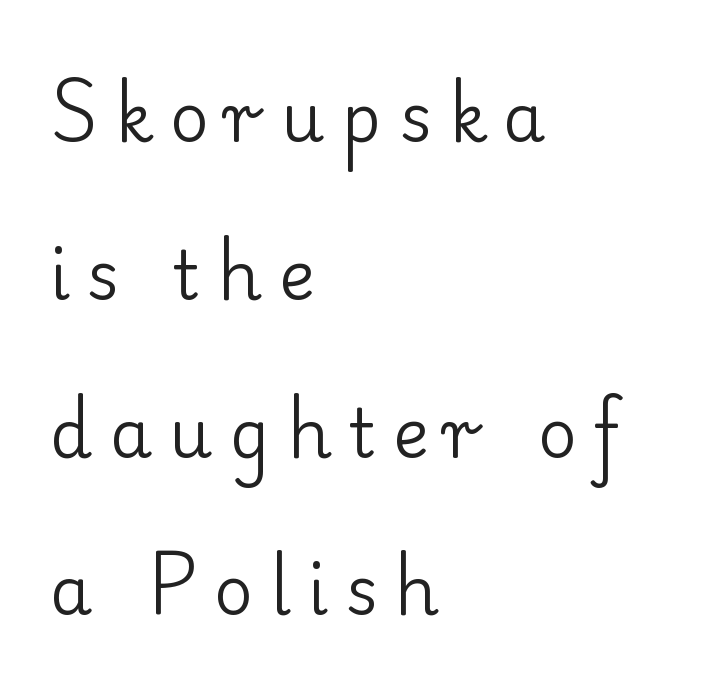
Letters have the restrained weight of plain body copy at most. Visually the block forms a straight wall on the left and a jagged coastline on the right. Inter-character spacing is expanded well beyond the font's built-in metrics. A typesetter would call this proportional, since set widths differ per character.
